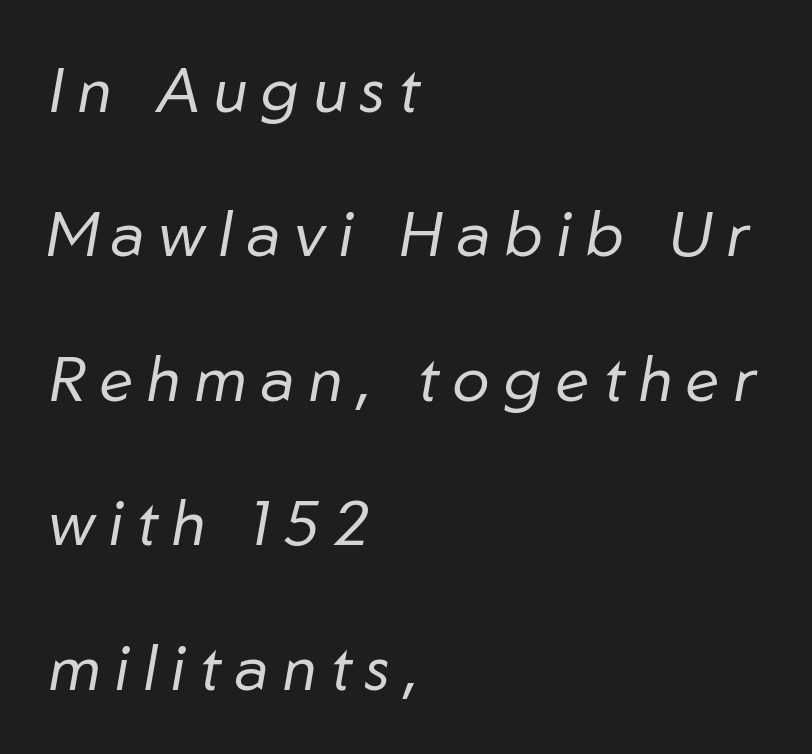
The image shows 62 px regular-weight type, italic (leaning right); set left-aligned, loose line spacing (2.33x), unusually wide letter spacing (+0.23 em), not underlined; low stroke contrast and a medium x-height.
